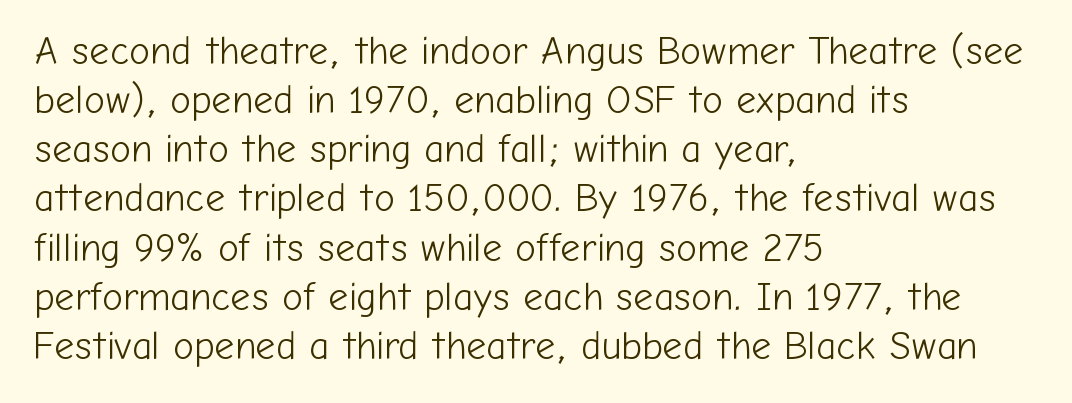
The image shows 39 px light sans-serif type, upright; set left-aligned, normal line spacing (1.26x), normal letter spacing, not underlined; low stroke contrast and a medium x-height.
